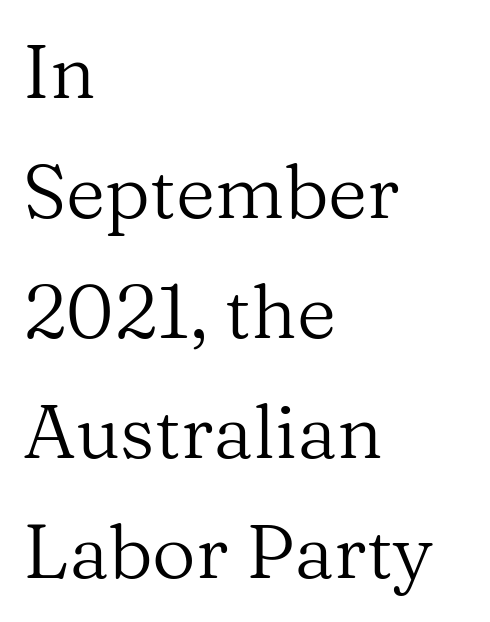
{"serif": "yes", "italic": "no", "bold": "no", "weight": "regular", "width": "normal", "stroke_contrast": "medium", "x_height": "medium", "monospaced": "no", "underline": "no", "align": "left", "line_spacing": "normal", "line_spacing_ratio": 1.58, "letter_spacing": "normal", "letter_spacing_em": 0.0, "glyph_px": 76}
